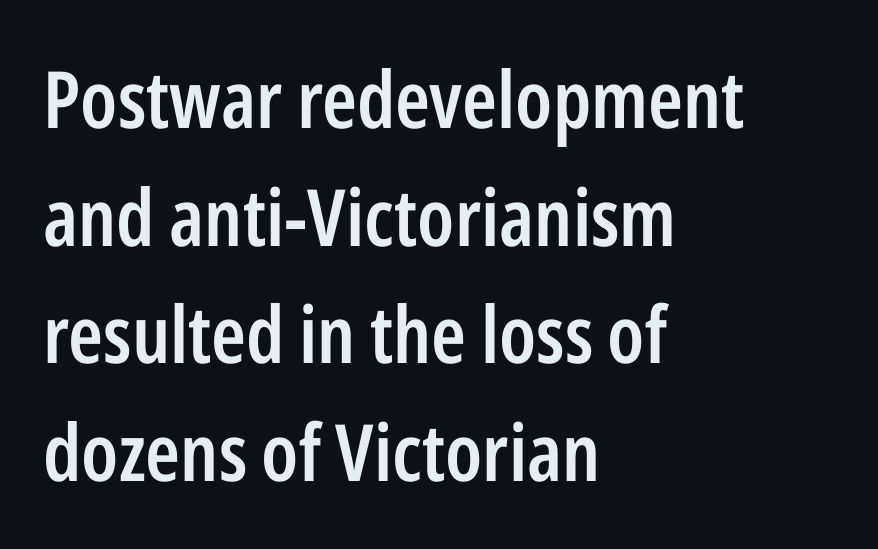
{"serif": "no", "italic": "no", "bold": "semi", "weight": "semibold", "width": "condensed", "stroke_contrast": "low", "x_height": "medium", "monospaced": "no", "underline": "no", "align": "left", "line_spacing": "normal", "line_spacing_ratio": 1.49, "letter_spacing": "normal", "letter_spacing_em": 0.0, "glyph_px": 79}
